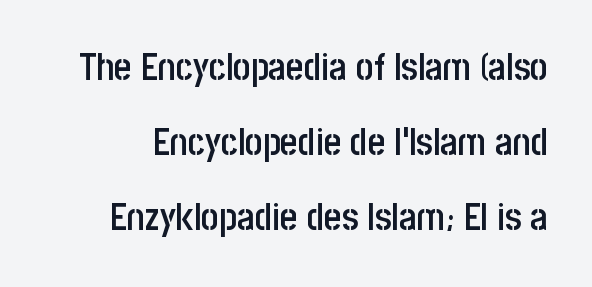
This rendering employs a face without finishing strokes, i.e., a sans-serif. A typesetter would mark this as roman, not italic. Compared with typical body copy, the letter spacing here is the same. Does the weight exceed regular? Yes, but only to semibold. These lines stand farther apart than default settings would place them. The letters advance in unequal steps, a hallmark of proportional type.
